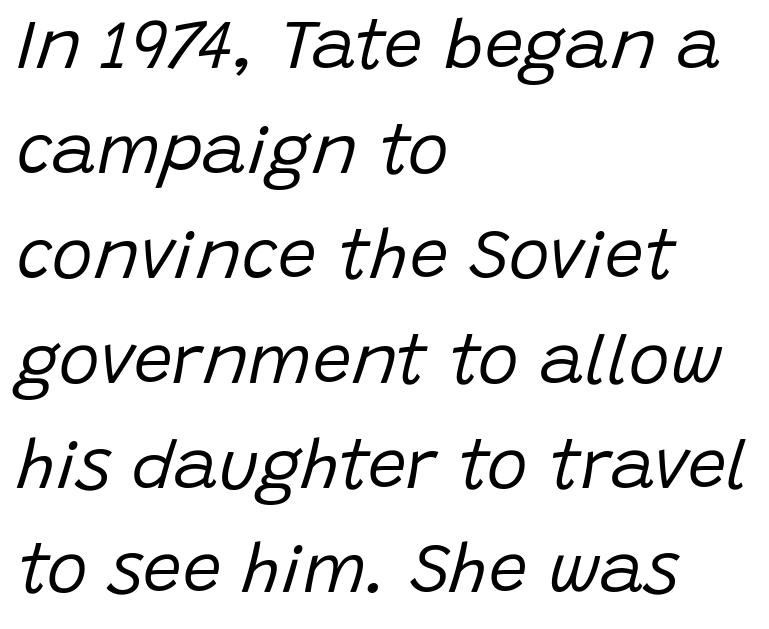
The image shows 69 px regular-weight type, italic (leaning right); set left-aligned, normal line spacing (1.52x), normal letter spacing, not underlined; low stroke contrast and a large x-height.
